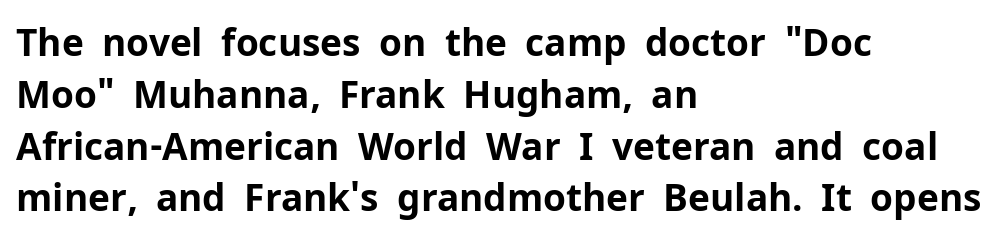
Q: Is the text bold? A: Yes.
Q: Is the text italic (slanted)? A: No, it is upright.
Q: Is the typeface a serif or a sans-serif typeface? A: Sans-serif.
Q: Is the text underlined? A: No.
Q: How is the paragraph aligned? A: Left-aligned.
Q: Is the spacing between letters normal or unusually wide? A: Normal.
Q: Is the spacing between lines tight, normal or loose? A: Normal.
Q: Width (condensed, normal, or wide)? A: Normal.
Q: Stroke contrast? A: Low.
Q: x-height? A: Medium.
Q: Monospaced? A: No.
